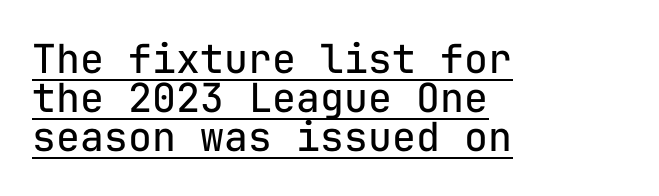
The image shows 40 px regular-weight sans-serif type, upright, monospaced; set left-aligned, tight line spacing (0.98x), normal letter spacing, underlined; low stroke contrast and a medium x-height.
